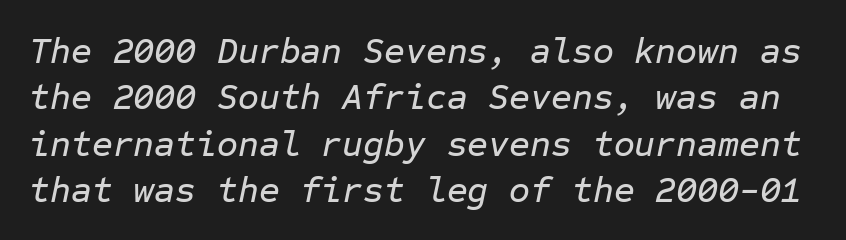
Q: Is the text italic (slanted)? A: Yes, it leans right by about 12 degrees.
Q: Is the text underlined? A: No.
Q: Is the spacing between letters normal or unusually wide? A: Normal.
Q: Is the spacing between lines tight, normal or loose? A: Normal.
Q: Width (condensed, normal, or wide)? A: Normal.
Q: Stroke contrast? A: Low.
Q: x-height? A: Medium.
Q: Monospaced? A: Yes.
